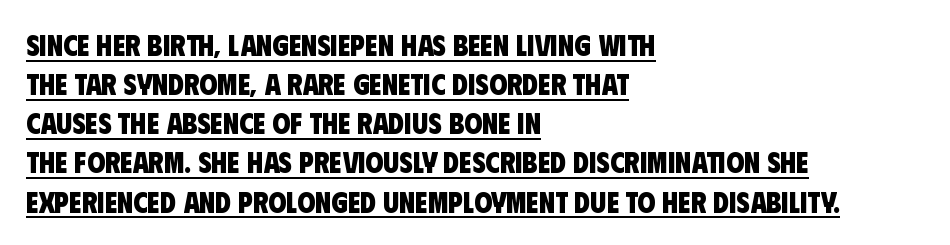
The image shows 29 px heavy, condensed sans-serif type; set left-aligned, normal line spacing (1.35x), normal letter spacing, underlined; low stroke contrast and a large x-height.
